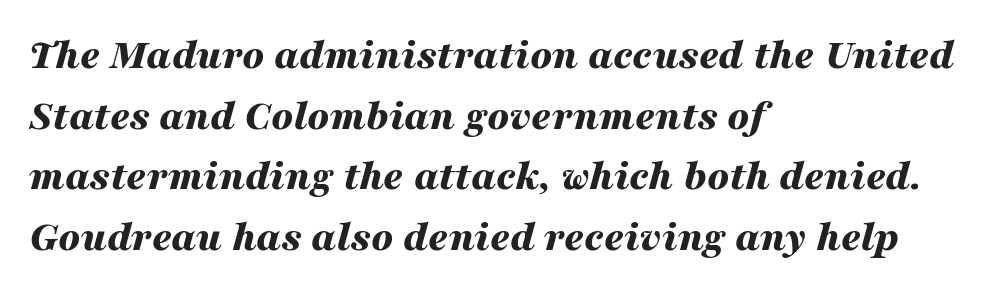
Q: Is the text bold? A: Yes.
Q: Is the text italic (slanted)? A: Yes, it leans right by about 16 degrees.
Q: Is the text underlined? A: No.
Q: How is the paragraph aligned? A: Left-aligned.
Q: Is the spacing between letters normal or unusually wide? A: Normal.
Q: Is the spacing between lines tight, normal or loose? A: Normal.
Q: Width (condensed, normal, or wide)? A: Wide.
Q: Stroke contrast? A: Medium.
Q: x-height? A: Medium.
Q: Monospaced? A: No.
